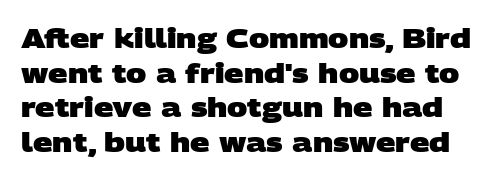
Interline gaps are of average width in this sample. There is no visible air inserted between adjacent glyphs. Weight check: bold — yes, fully. Words float on clear page, feet unadorned.
